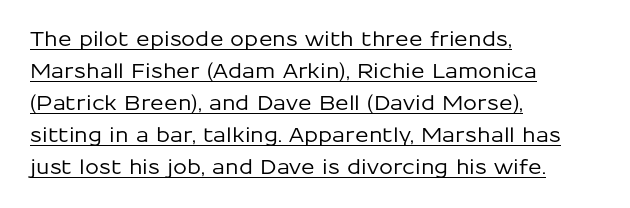
The string is rendered with underlining switched on. Tracking here is standard; glyphs follow each other at the usual distance. Which margin do the lines hug? The left one — the right edge is uneven. The block of text has a typical density, with ordinary space between rows. When letters stand straight like this, we call the style roman or upright.
